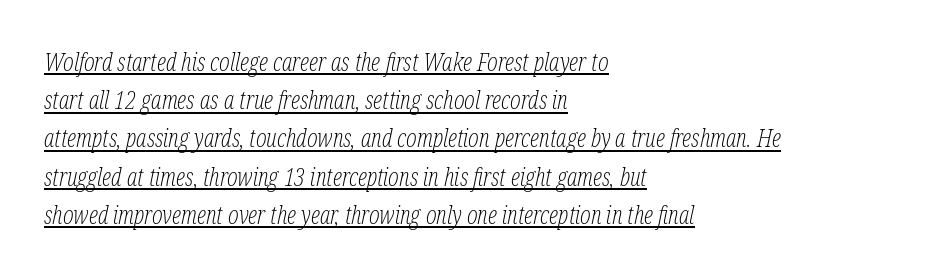
This sample is left-justified, so line endings fall wherever the words run out. In terms of posture, this sample is oblique. There is no visible air inserted between adjacent glyphs. The rendered words wear a rule along their underside.
